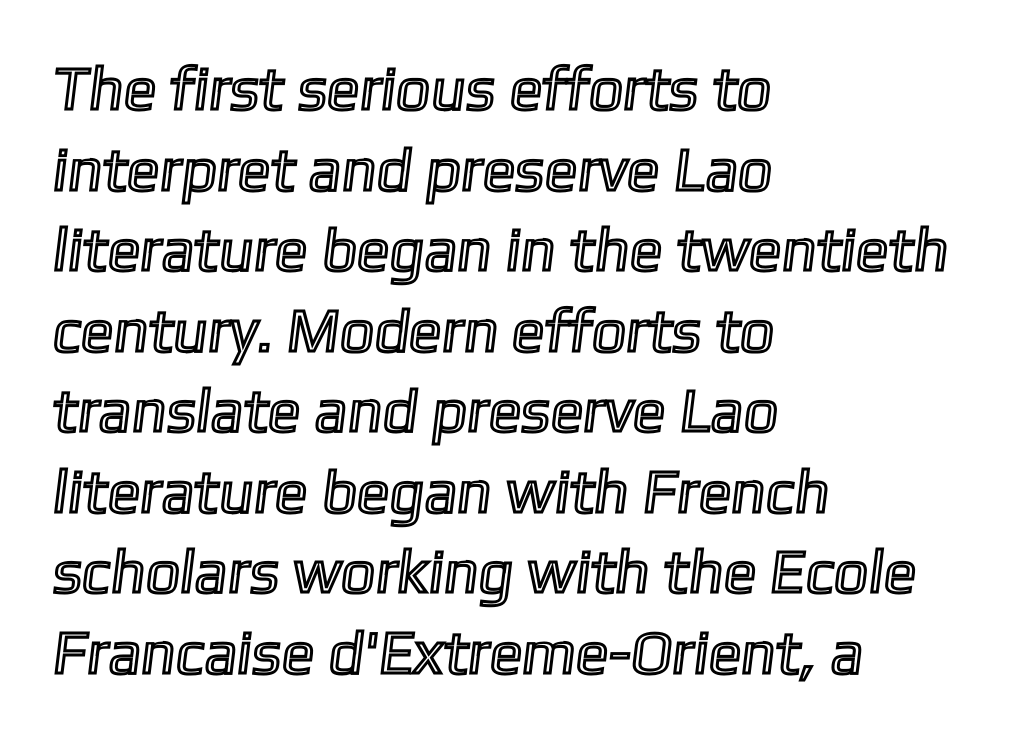
Q: Is the text underlined? A: No.
Q: How is the paragraph aligned? A: Left-aligned.
Q: Is the spacing between letters normal or unusually wide? A: Normal.
Q: Is the spacing between lines tight, normal or loose? A: Normal.
Q: Width (condensed, normal, or wide)? A: Normal.
Q: x-height? A: Medium.
Q: Monospaced? A: No.
